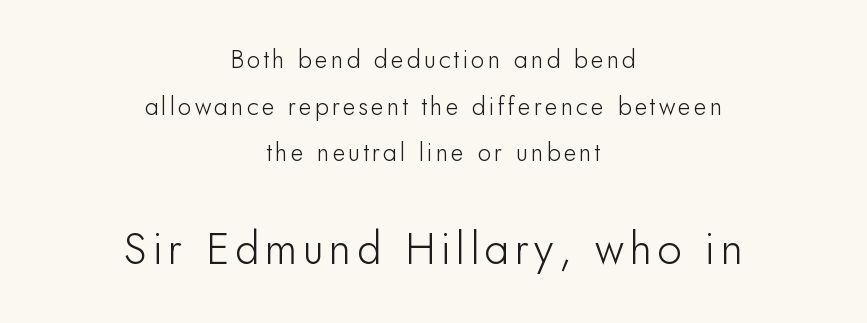
{"serif": "no", "italic": "no", "width": "normal", "stroke_contrast": "low", "x_height": "small", "monospaced": "no", "underline": "no", "align": "center", "line_spacing_ratio": 1.87, "larger_block": "second", "size_ratio": 1.76, "glyph_px": 44}
